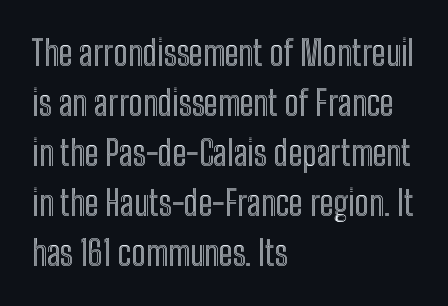
Q: Is the text italic (slanted)? A: No, it is upright.
Q: Is the text underlined? A: No.
Q: How is the paragraph aligned? A: Left-aligned.
Q: Is the spacing between letters normal or unusually wide? A: Normal.
Q: Is the spacing between lines tight, normal or loose? A: Normal.
Q: Width (condensed, normal, or wide)? A: Condensed.
Q: x-height? A: Medium.
Q: Monospaced? A: No.
